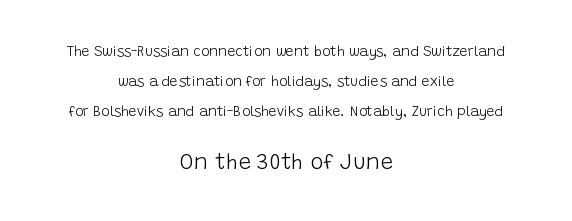
The letterforms sit shoulder to shoulder at normal distance. Regarding leading, the lines here are spaced well apart. Caption: multi-line text, centered on the measure. Characters remain perfectly vertical along every line.
